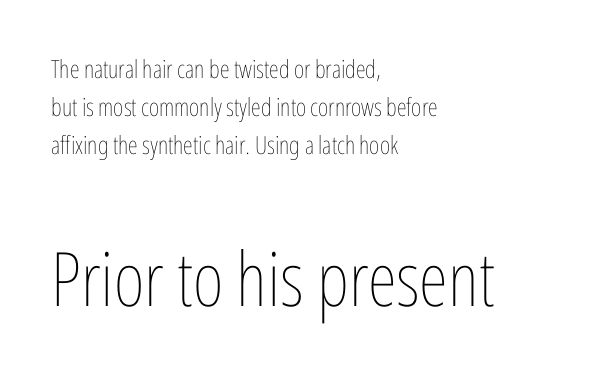
{"italic": "no", "bold": "no", "weight": "thin", "width": "condensed", "stroke_contrast": "low", "x_height": "medium", "monospaced": "no", "underline": "no", "align": "left", "line_spacing": "normal", "line_spacing_ratio": 1.52, "letter_spacing": "normal", "letter_spacing_em": 0.0, "larger_block": "second", "size_ratio": 3.0, "glyph_px": 75}
